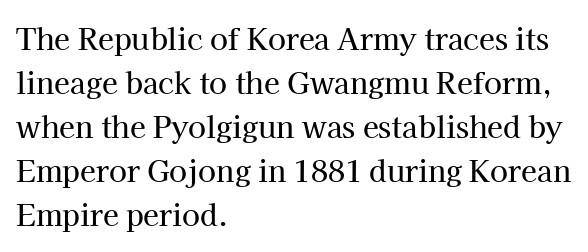
Q: Is the text italic (slanted)? A: No, it is upright.
Q: Is the typeface a serif or a sans-serif typeface? A: Serif.
Q: Is the text underlined? A: No.
Q: How is the paragraph aligned? A: Left-aligned.
Q: Is the spacing between letters normal or unusually wide? A: Normal.
Q: Is the spacing between lines tight, normal or loose? A: Normal.
Q: Width (condensed, normal, or wide)? A: Normal.
Q: Stroke contrast? A: High.
Q: x-height? A: Medium.
Q: Monospaced? A: No.
